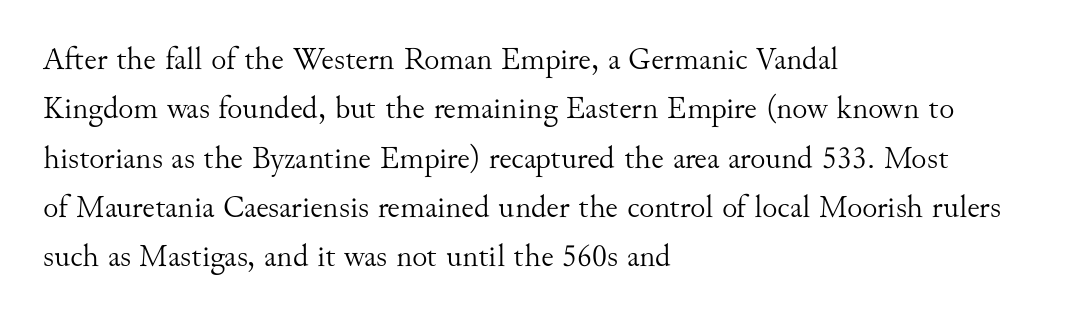
The image shows 32 px light serif type, upright; set left-aligned, normal line spacing (1.54x), normal letter spacing, not underlined; medium stroke contrast and a small x-height.
